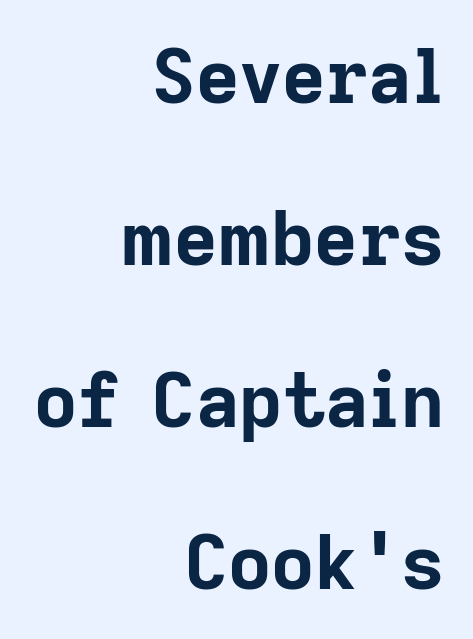
Vertical spacing — loose. Compared with typical body copy, the letter spacing here is the same. The letters advance in unequal steps, a hallmark of proportional type. Characters remain perfectly vertical along every line. Which margin do the lines hug? The right one — the left edge is uneven.
